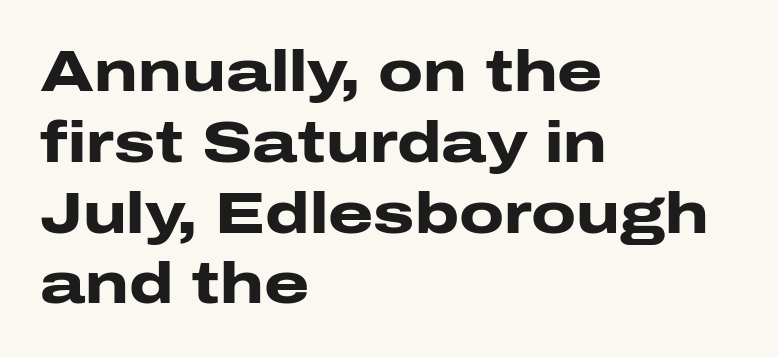
Q: Is the text bold? A: Yes.
Q: Is the text italic (slanted)? A: No, it is upright.
Q: Is the typeface a serif or a sans-serif typeface? A: Sans-serif.
Q: Is the text underlined? A: No.
Q: How is the paragraph aligned? A: Left-aligned.
Q: Is the spacing between letters normal or unusually wide? A: Normal.
Q: Width (condensed, normal, or wide)? A: Wide.
Q: Stroke contrast? A: Low.
Q: x-height? A: Medium.
Q: Monospaced? A: No.
